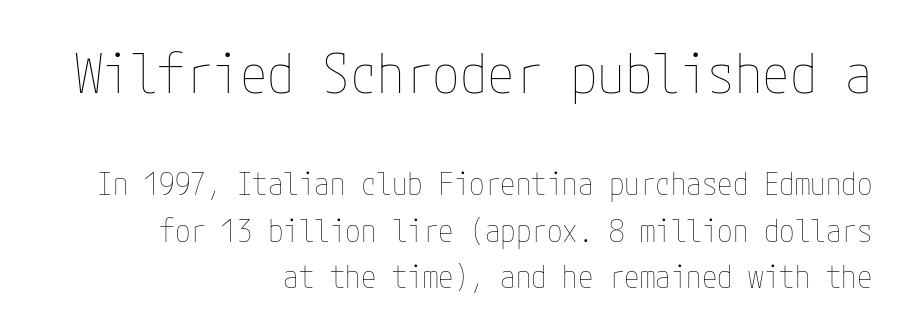
Scale decreases going downward across the two blocks. Weight: not bold — regular or lighter. The rendering uses a moderate line-height, typical for paragraphs. Check under the words: just untouched page.
